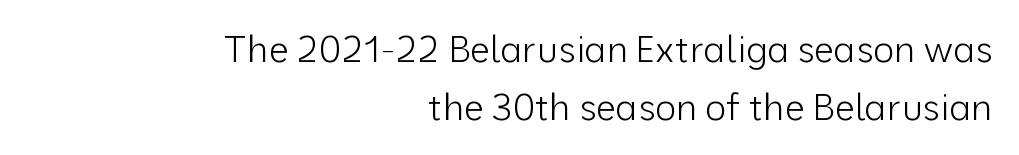
Are there feet on the stems? There aren't — it's a sans. Decoration check: the copy has no underline. In CSS terms this would be text-align: right. A typesetter would call this leading conventional body-copy spacing. Each letter keeps its own natural width here, so spacing adapts to shape.
